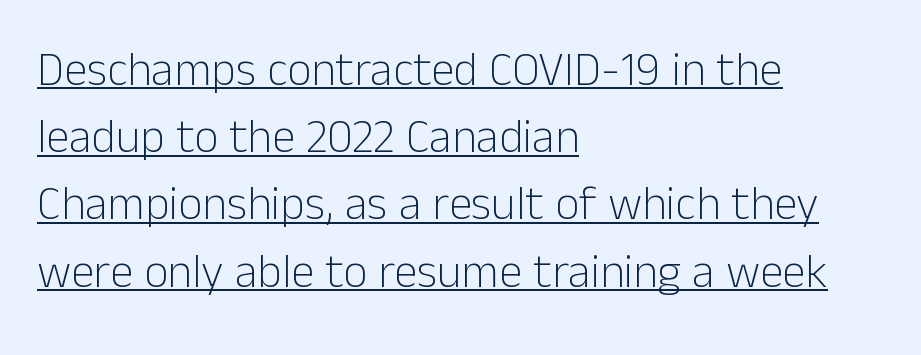
Letter spacing: default. Every character sits straight up, as roman type does. This sample has the flowing, uneven cadence of proportional lettering. Alignment: flush left. Caption: face not bold, strokes unweighted. Notice how descenders clear the ascenders below comfortably — that's standard leading.
